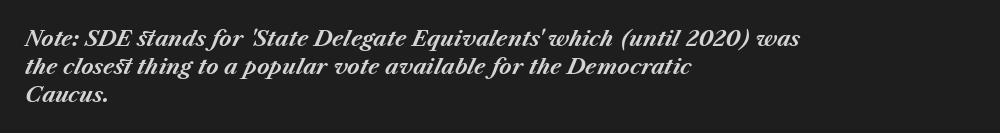
The image shows 21 px bold type, italic (leaning right); set left-aligned, normal line spacing (1.33x), normal letter spacing, not underlined.
